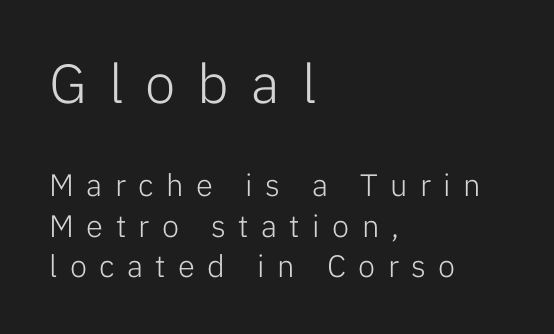
The specimen omits any rule beneath the text block's lines. Do the letters lean? They stand straight. The lines sit at an ordinary, default distance from one another. The designer went with a sans here, leaving each stem footless. Large over small — that's the arrangement of the two blocks here.
